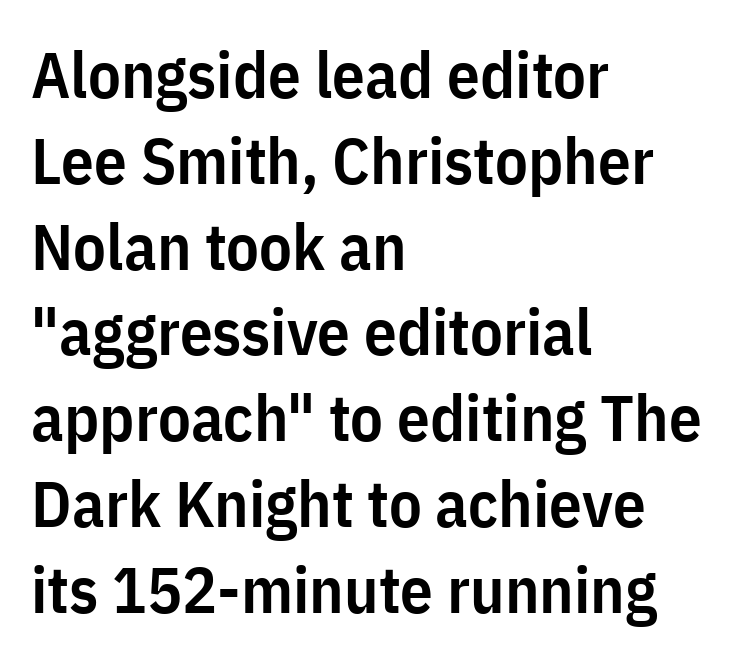
{"serif": "no", "italic": "no", "bold": "semi", "weight": "semibold", "width": "condensed", "stroke_contrast": "low", "x_height": "medium", "monospaced": "no", "underline": "no", "align": "left", "line_spacing": "normal", "line_spacing_ratio": 1.32, "letter_spacing": "normal", "letter_spacing_em": 0.0, "glyph_px": 65}
